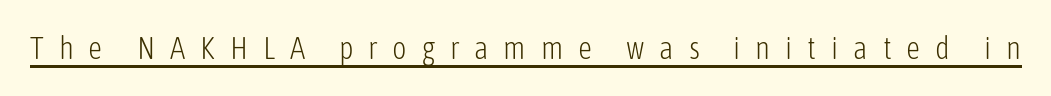
The image shows 31 px light, condensed sans-serif type, upright; set unusually wide letter spacing (+0.48 em), underlined; low stroke contrast and a medium x-height.
